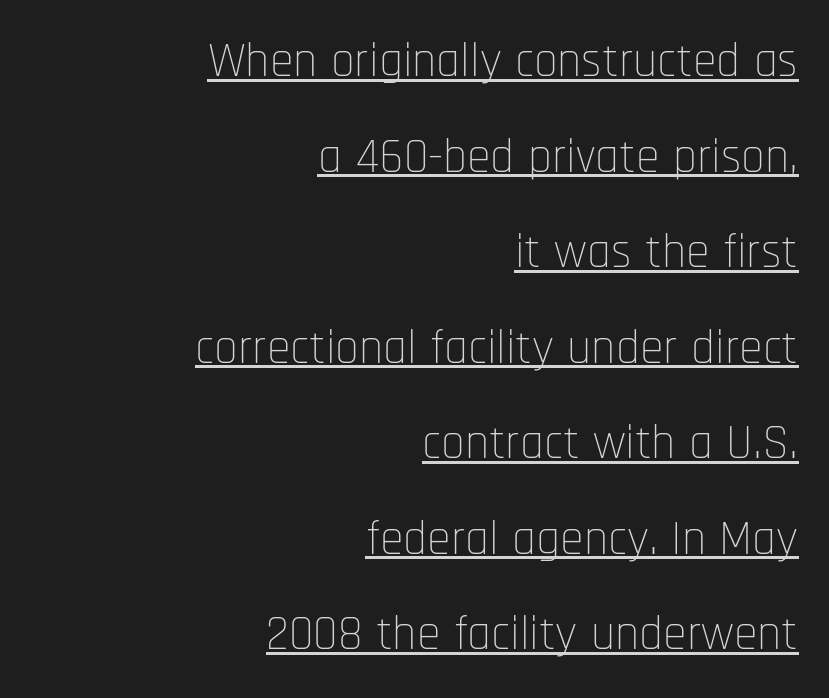
Stroke thickness stays within the range of a standard reading face or lighter. Compared with typical body copy, the letter spacing here is the same. This sample has the flowing, uneven cadence of proportional lettering. Posture: vertical.
